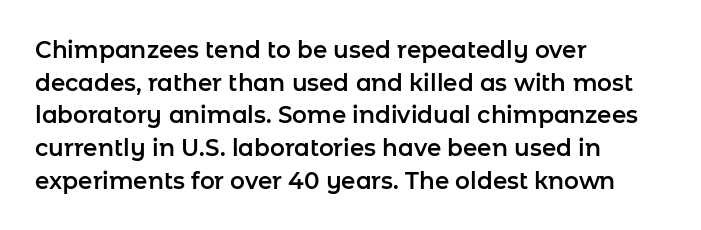
Q: Is the text italic (slanted)? A: No, it is upright.
Q: Is the text underlined? A: No.
Q: How is the paragraph aligned? A: Left-aligned.
Q: Is the spacing between letters normal or unusually wide? A: Normal.
Q: Is the spacing between lines tight, normal or loose? A: Normal.
